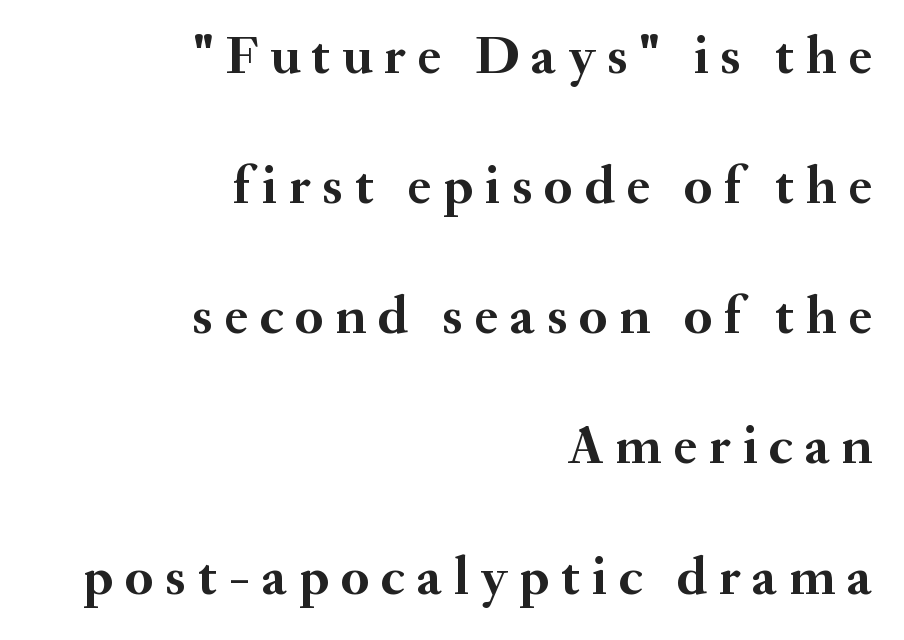
You could only call the tracking loose — the letters float apart. The rendering uses a large line-height, opening up the rows. Every letter is thick-stroked: bold, no question. Honestly, there is no underline to notice here at all. Here the designer chose a conventional face with non-uniform glyph widths. This sample uses a serif face.
